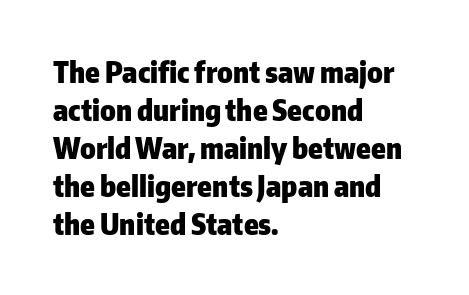
You'd pick this weight for a headline — it's a proper bold. The designer left line spacing at the default. Quick note: underline off. Does the type have serifs? No, each stem ends abruptly. Letter spacing: default.
